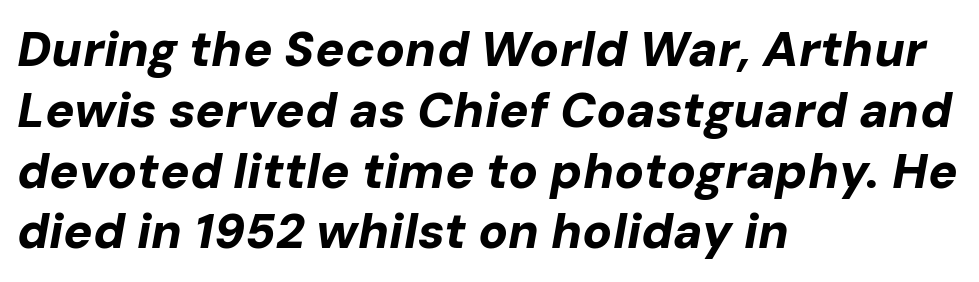
The image shows 49 px bold type, italic (leaning right); set left-aligned, line spacing 1.24x, normal letter spacing, not underlined; low stroke contrast and a medium x-height.
